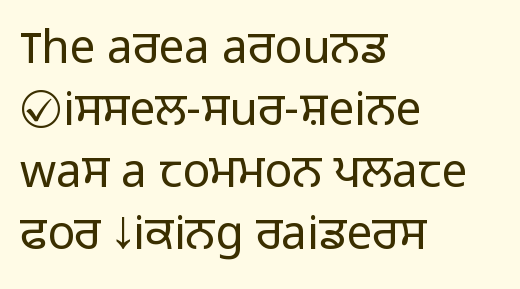
{"serif": "no", "italic": "no", "bold": "no", "weight": "light", "width": "normal", "stroke_contrast": "low", "x_height": "medium", "monospaced": "no", "underline": "no", "align": "left", "line_spacing": "normal", "line_spacing_ratio": 1.35, "letter_spacing": "normal", "letter_spacing_em": 0.0, "glyph_px": 46}
